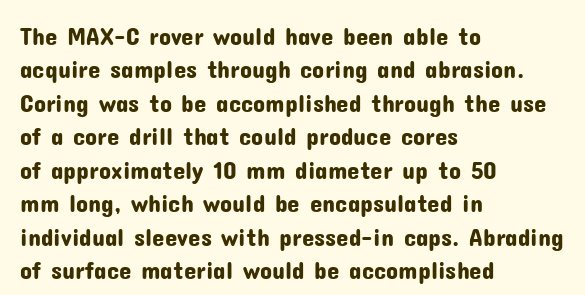
The image shows 25 px text type, upright; set left-aligned, normal line spacing (1.34x), normal letter spacing, not underlined.
